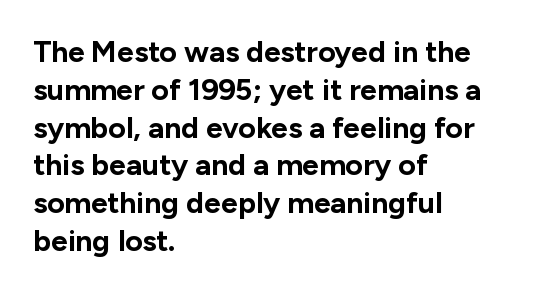
Q: Is the text bold? A: Yes.
Q: Is the text italic (slanted)? A: No, it is upright.
Q: Is the typeface a serif or a sans-serif typeface? A: Sans-serif.
Q: Is the text underlined? A: No.
Q: How is the paragraph aligned? A: Left-aligned.
Q: Is the spacing between letters normal or unusually wide? A: Normal.
Q: Is the spacing between lines tight, normal or loose? A: Normal.
Q: Width (condensed, normal, or wide)? A: Normal.
Q: Stroke contrast? A: Low.
Q: x-height? A: Medium.
Q: Monospaced? A: No.
